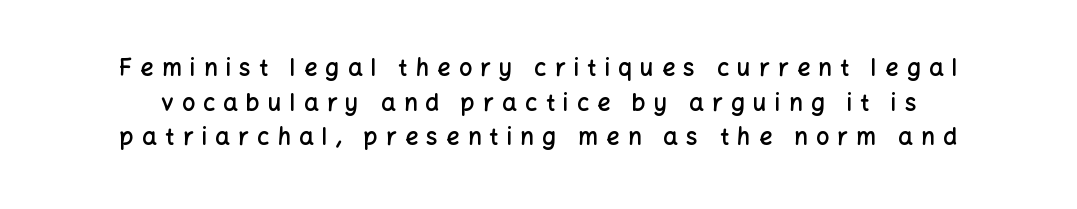
{"italic": "no", "bold": "semi", "underline": "no", "line_spacing": "normal", "line_spacing_ratio": 1.51, "letter_spacing": "wide", "letter_spacing_em": 0.36, "glyph_px": 23}
